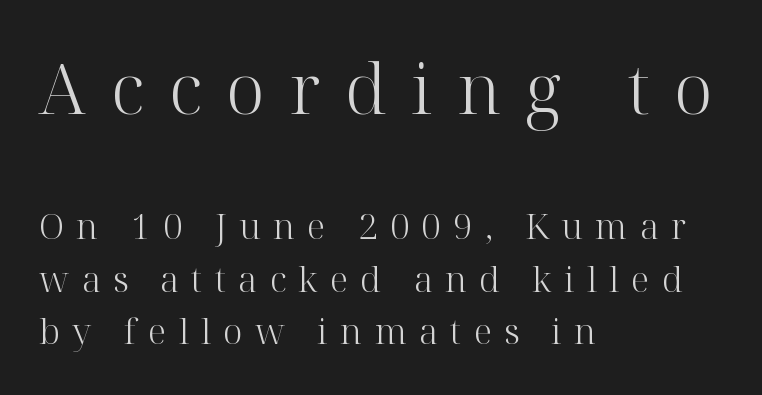
{"serif": "yes", "italic": "no", "bold": "no", "weight": "light", "width": "normal", "stroke_contrast": "high", "x_height": "medium", "monospaced": "no", "underline": "no", "align": "left", "line_spacing": "normal", "line_spacing_ratio": 1.51, "letter_spacing": "wide", "letter_spacing_em": 0.35, "larger_block": "first", "size_ratio": 2.0, "glyph_px": 70}
